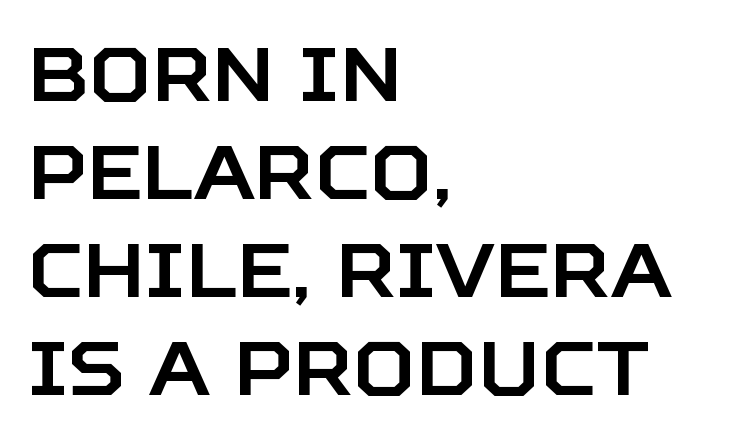
Q: Is the text italic (slanted)? A: No, it is upright.
Q: Is the typeface a serif or a sans-serif typeface? A: Sans-serif.
Q: Is the text underlined? A: No.
Q: How is the paragraph aligned? A: Left-aligned.
Q: Is the spacing between letters normal or unusually wide? A: Normal.
Q: Is the spacing between lines tight, normal or loose? A: Normal.
Q: Width (condensed, normal, or wide)? A: Normal.
Q: Stroke contrast? A: Low.
Q: x-height? A: Large.
Q: Monospaced? A: No.
